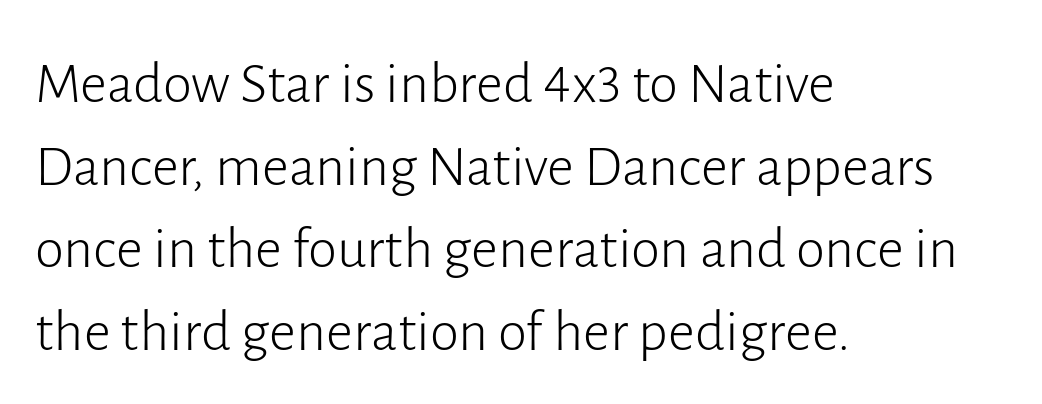
{"serif": "no", "italic": "no", "bold": "no", "weight": "light", "width": "normal", "stroke_contrast": "low", "x_height": "medium", "monospaced": "no", "underline": "no", "align": "left", "line_spacing": "normal", "line_spacing_ratio": 1.4, "letter_spacing": "normal", "letter_spacing_em": 0.0, "glyph_px": 59}
